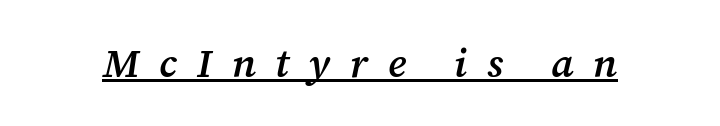
Q: Is the text bold? A: Semi-bold.
Q: Is the text italic (slanted)? A: Yes, it leans right by about 12 degrees.
Q: Is the typeface a serif or a sans-serif typeface? A: Serif.
Q: Is the text underlined? A: Yes.
Q: Is the spacing between letters normal or unusually wide? A: Unusually wide.
Q: Width (condensed, normal, or wide)? A: Normal.
Q: Stroke contrast? A: Medium.
Q: x-height? A: Medium.
Q: Monospaced? A: No.
